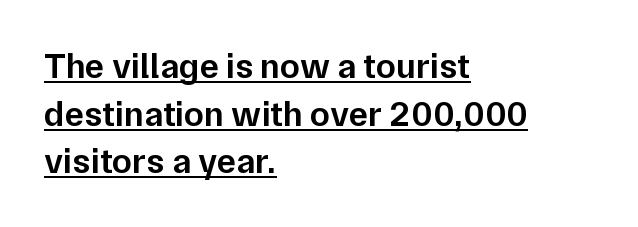
Q: Is the text bold? A: Semi-bold.
Q: Is the text italic (slanted)? A: No, it is upright.
Q: Is the typeface a serif or a sans-serif typeface? A: Sans-serif.
Q: Is the text underlined? A: Yes.
Q: How is the paragraph aligned? A: Left-aligned.
Q: Is the spacing between letters normal or unusually wide? A: Normal.
Q: Is the spacing between lines tight, normal or loose? A: Normal.
Q: Width (condensed, normal, or wide)? A: Normal.
Q: Stroke contrast? A: Low.
Q: x-height? A: Medium.
Q: Monospaced? A: No.
